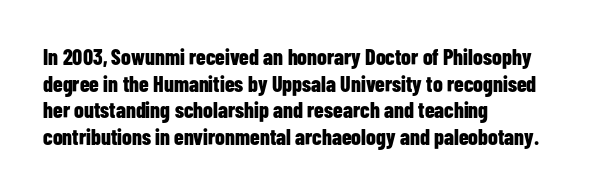
The image shows 22 px bold type, upright; set left-aligned, line spacing 1.21x, normal letter spacing, not underlined.
